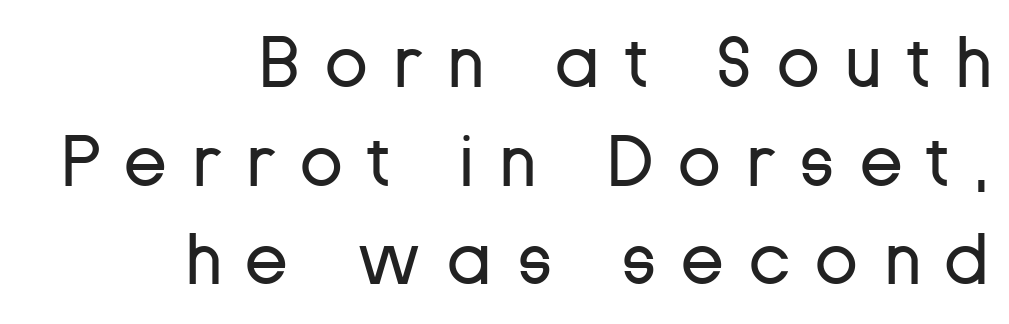
Q: Is the text bold? A: No.
Q: Is the text italic (slanted)? A: No, it is upright.
Q: Is the typeface a serif or a sans-serif typeface? A: Sans-serif.
Q: Is the text underlined? A: No.
Q: How is the paragraph aligned? A: Right-aligned.
Q: Is the spacing between letters normal or unusually wide? A: Unusually wide.
Q: Is the spacing between lines tight, normal or loose? A: Normal.
Q: Width (condensed, normal, or wide)? A: Normal.
Q: Stroke contrast? A: Low.
Q: x-height? A: Medium.
Q: Monospaced? A: No.
